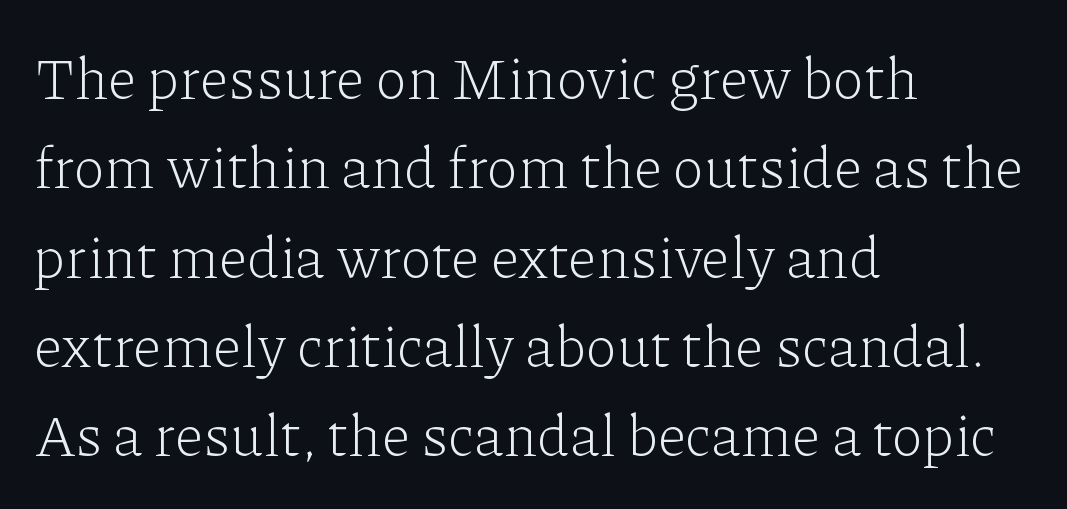
The image shows 58 px light serif type, upright; set left-aligned, normal line spacing (1.54x), normal letter spacing, not underlined; low stroke contrast and a medium x-height.
